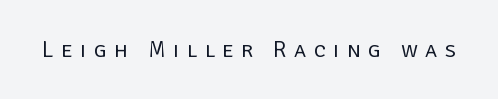
Q: Is the text bold? A: No.
Q: Is the text italic (slanted)? A: No, it is upright.
Q: Is the text underlined? A: No.
Q: Is the spacing between letters normal or unusually wide? A: Unusually wide.
